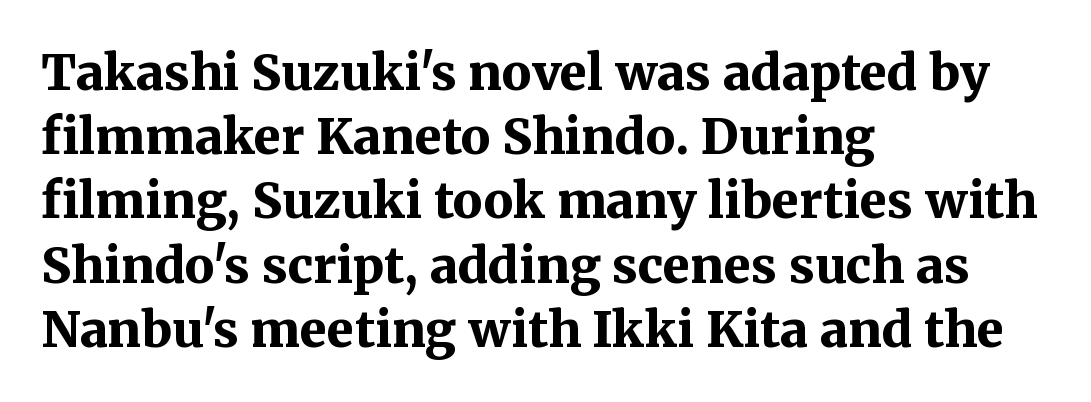
{"serif": "yes", "italic": "no", "bold": "yes", "weight": "bold", "width": "normal", "stroke_contrast": "medium", "x_height": "medium", "monospaced": "no", "underline": "no", "align": "left", "line_spacing": "normal", "line_spacing_ratio": 1.31, "letter_spacing": "normal", "letter_spacing_em": 0.0, "glyph_px": 49}
